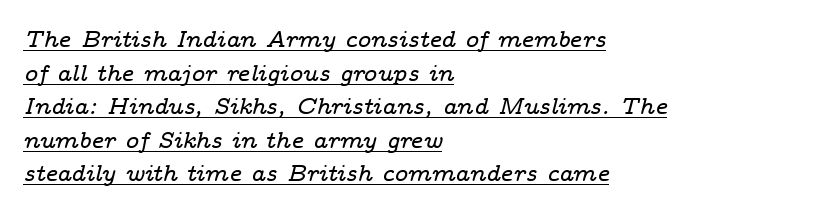
{"italic": "yes", "lean": "right", "slant_degrees": 14, "underline": "yes", "align": "left", "line_spacing": "normal", "line_spacing_ratio": 1.46, "letter_spacing": "normal", "letter_spacing_em": 0.0, "glyph_px": 23}
